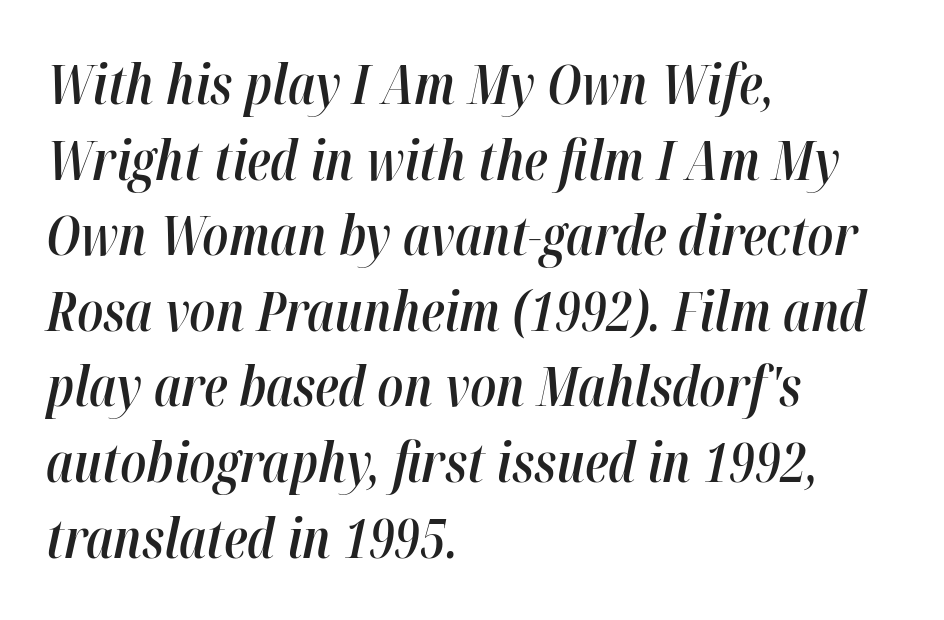
The image shows 54 px semibold, condensed type, italic (leaning right); set left-aligned, normal line spacing (1.4x), normal letter spacing, not underlined; high stroke contrast and a medium x-height.
